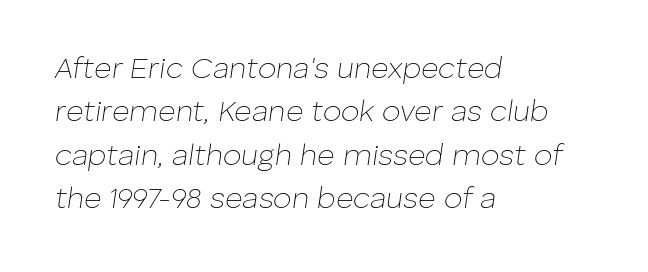
The image shows 30 px thin type, italic (leaning right); set left-aligned, normal line spacing (1.45x), normal letter spacing, not underlined; low stroke contrast and a medium x-height.
